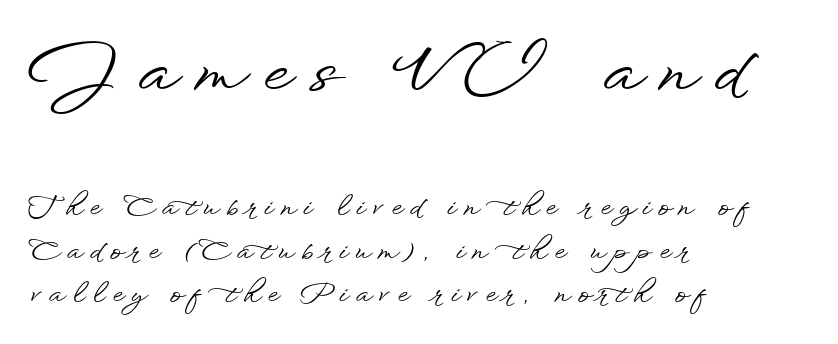
{"serif": "no", "width": "wide", "stroke_contrast": "low", "x_height": "small", "monospaced": "no", "underline": "no", "align": "left", "line_spacing": "normal", "line_spacing_ratio": 1.61, "letter_spacing": "wide", "letter_spacing_em": 0.29, "larger_block": "first", "size_ratio": 2.48, "glyph_px": 67}
